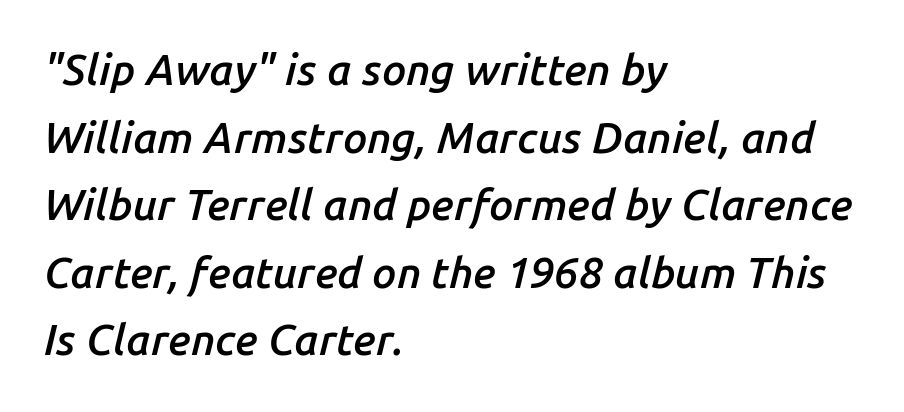
The image shows 43 px semibold type, italic (leaning right); set left-aligned, normal line spacing (1.57x), normal letter spacing, not underlined; low stroke contrast and a medium x-height.
